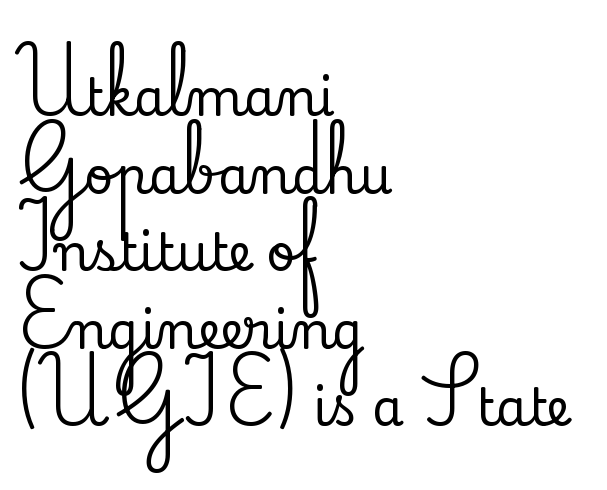
Q: Is the text italic (slanted)? A: No, it is upright.
Q: Is the typeface a serif or a sans-serif typeface? A: Serif.
Q: Is the text underlined? A: No.
Q: How is the paragraph aligned? A: Left-aligned.
Q: Is the spacing between letters normal or unusually wide? A: Normal.
Q: Is the spacing between lines tight, normal or loose? A: Normal.
Q: Width (condensed, normal, or wide)? A: Normal.
Q: Stroke contrast? A: Low.
Q: x-height? A: Small.
Q: Monospaced? A: No.
